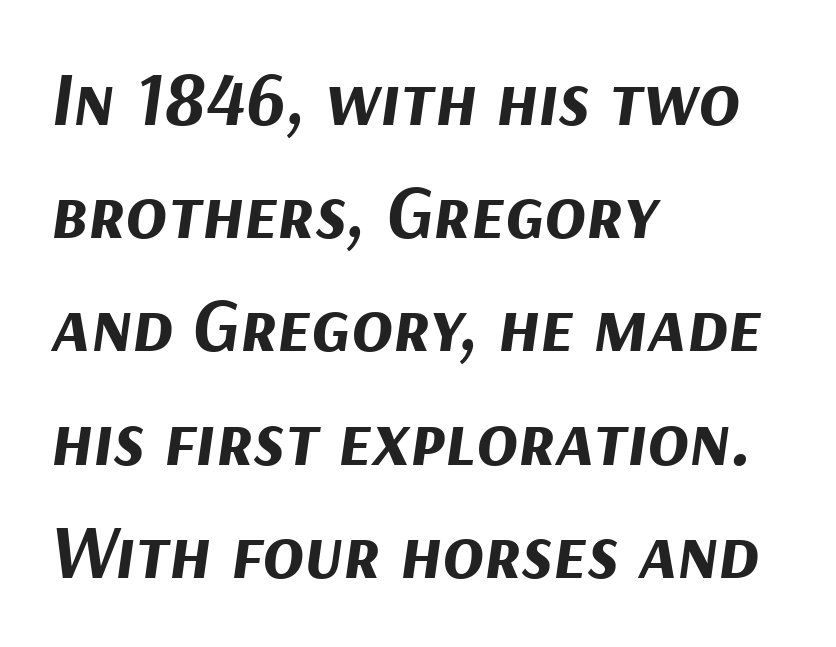
{"italic": "yes", "lean": "right", "slant_degrees": 9, "bold": "yes", "weight": "bold", "width": "normal", "stroke_contrast": "medium", "x_height": "medium", "monospaced": "no", "underline": "no", "align": "left", "line_spacing": "normal", "line_spacing_ratio": 1.49, "letter_spacing": "normal", "letter_spacing_em": 0.0, "glyph_px": 76}
